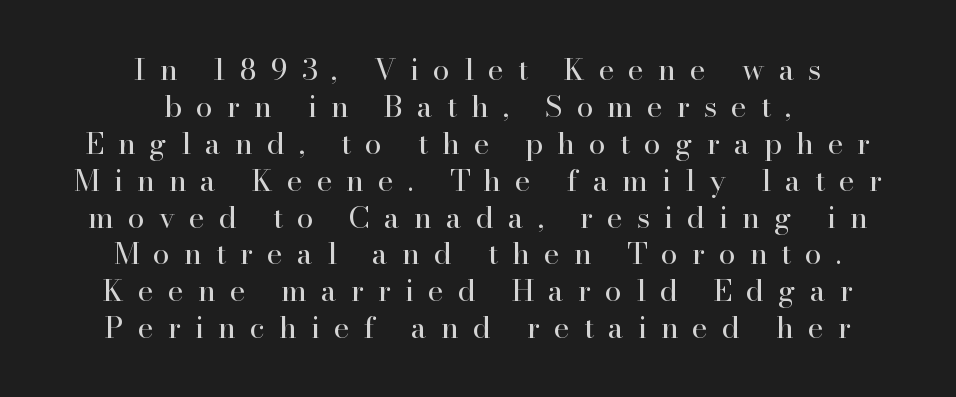
{"serif": "yes", "italic": "no", "bold": "no", "weight": "regular", "width": "normal", "stroke_contrast": "high", "x_height": "small", "monospaced": "no", "underline": "no", "align": "center", "line_spacing_ratio": 1.23, "letter_spacing": "wide", "letter_spacing_em": 0.47, "glyph_px": 30}
